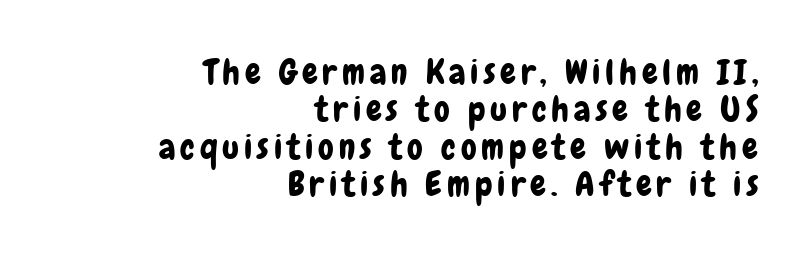
Proportional: the letters do not fall into vertical columns. Which margin do the lines hug? The right one — the left edge is uneven. Grotesque or geometric, the face here clearly has no serifs. Glance below the letters and you will spot only blank space.
